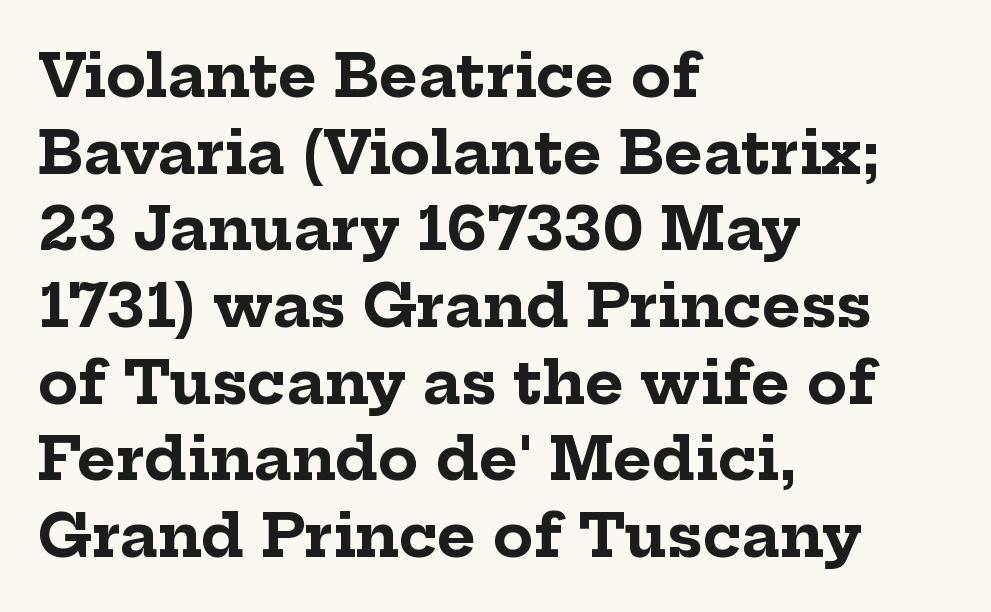
Q: Is the text bold? A: Yes.
Q: Is the text italic (slanted)? A: No, it is upright.
Q: Is the typeface a serif or a sans-serif typeface? A: Serif.
Q: Is the text underlined? A: No.
Q: How is the paragraph aligned? A: Left-aligned.
Q: Is the spacing between letters normal or unusually wide? A: Normal.
Q: Is the spacing between lines tight, normal or loose? A: Normal.
Q: Width (condensed, normal, or wide)? A: Normal.
Q: Stroke contrast? A: Low.
Q: x-height? A: Medium.
Q: Monospaced? A: No.
